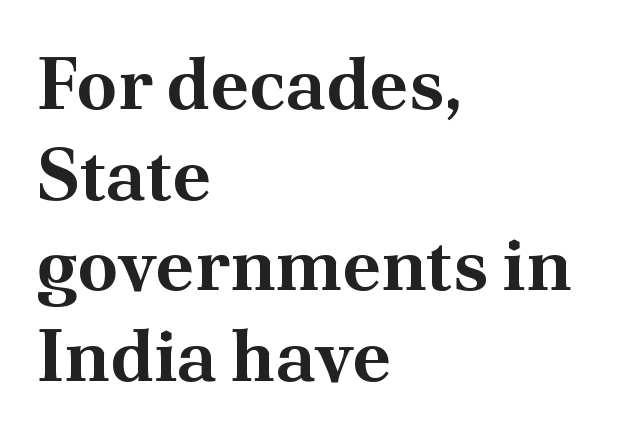
Note the varied advance widths — an 'i' is clearly narrower than an 'm'. Students, note that the glyphs here touch the page at normal intervals. No word sits above an underline. Is this a sans? No — the strokes have serifs. One-word summary of the alignment: left.
